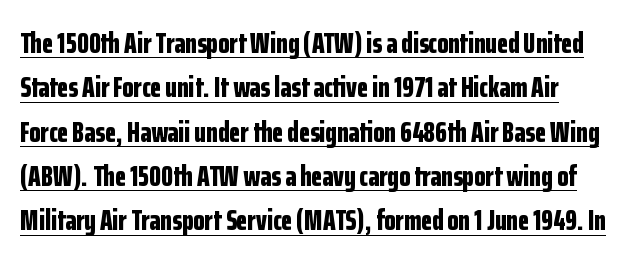
Proportional: the letters do not fall into vertical columns. The lettering is marked with a stroke running underneath it. Tracking here is standard; glyphs follow each other at the usual distance. Honestly, the row spacing looks completely unremarkable.
